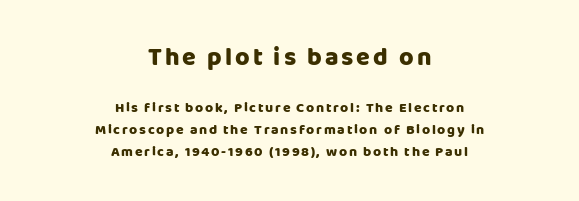
{"italic": "no", "bold": "yes", "underline": "no", "align": "center", "line_spacing": "normal", "line_spacing_ratio": 1.56, "larger_block": "first", "size_ratio": 1.79, "glyph_px": 25}
